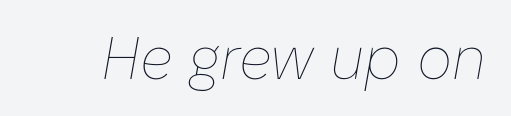
Stroke thickness stays within the range of a standard reading face or lighter. Each row of text sits above clean, open space. If you drew a line through each stem, it would be angled. Students, note that the glyphs here touch the page at normal intervals. This sample has the flowing, uneven cadence of proportional lettering.
